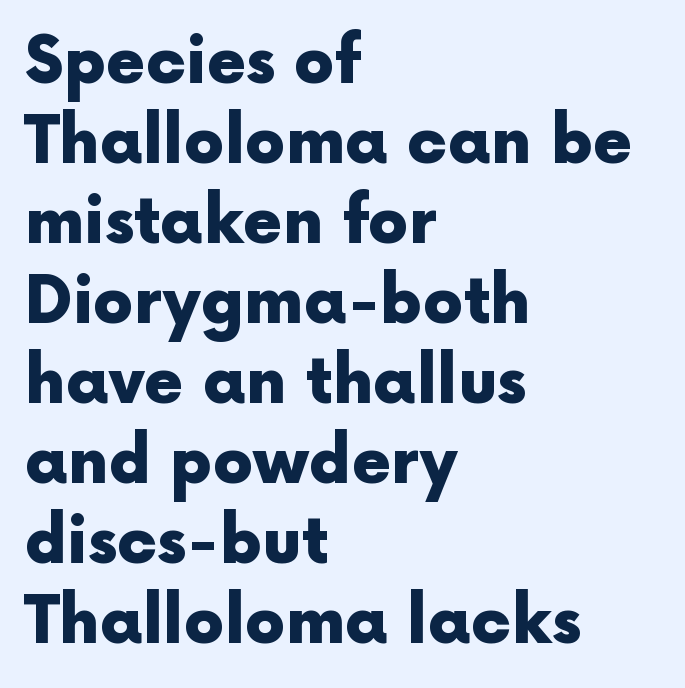
The image shows 64 px heavy sans-serif type, upright; set left-aligned, normal line spacing (1.25x), normal letter spacing, not underlined; a medium x-height.
